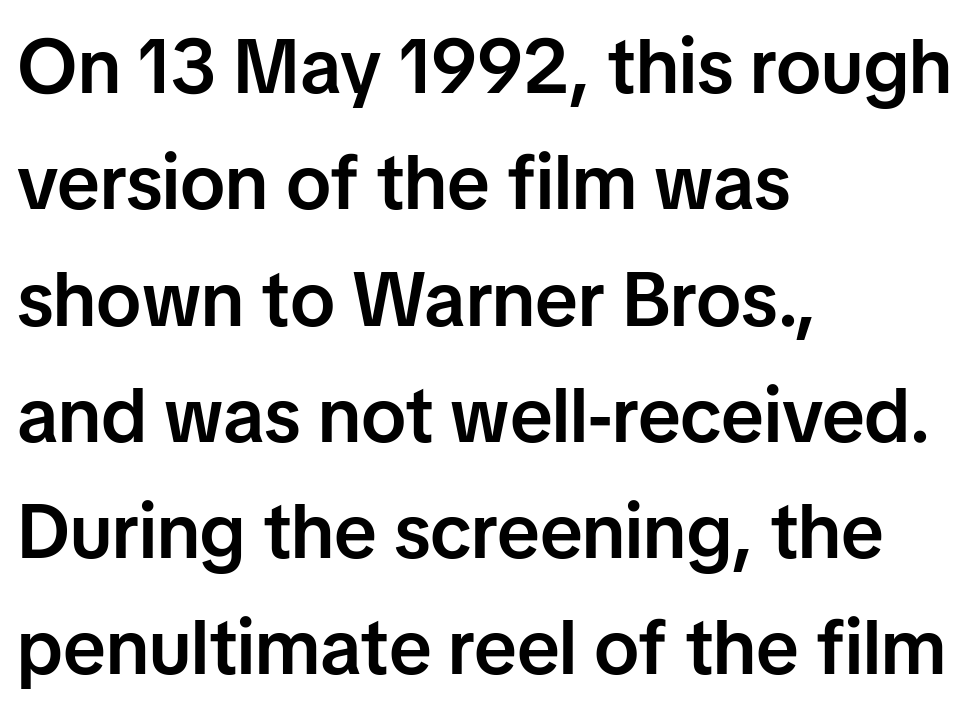
Observe the absence of serifs on each vertical stroke in this sample. This rendering leaves character spacing at its baseline value. Letters rest on an invisible, unmarked baseline. Does the copy run flush right? No — it runs flush left. This is moderately heavy type, rendered in semibold.
